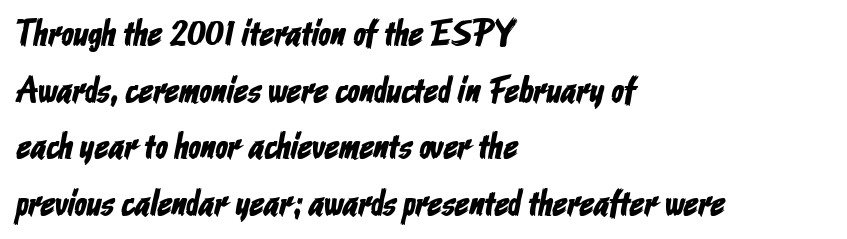
Q: Is the typeface a serif or a sans-serif typeface? A: Sans-serif.
Q: Is the text underlined? A: No.
Q: How is the paragraph aligned? A: Left-aligned.
Q: Is the spacing between letters normal or unusually wide? A: Normal.
Q: Is the spacing between lines tight, normal or loose? A: Normal.
Q: Width (condensed, normal, or wide)? A: Condensed.
Q: Stroke contrast? A: Low.
Q: x-height? A: Medium.
Q: Monospaced? A: No.
